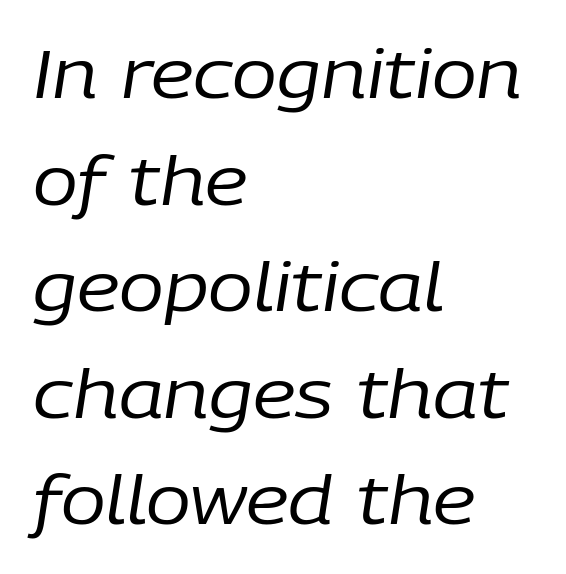
Underline: absent. This sample has the flowing, uneven cadence of proportional lettering. Italic? Definitely — the glyphs are oblique. The line texture is even and compact thanks to regular tracking. The ragged edge is on the right, which tells us the setting is flush left. The designer left line spacing at the default.
